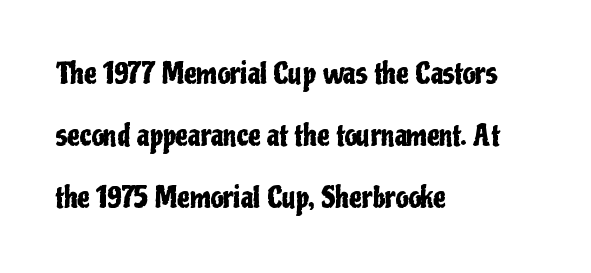
Leftover space on each line is placed entirely after the last word. You could call the tracking neutral — neither tight nor loose. Is this a fixed-width face? No — the glyphs have proportional, varying widths. Is there much room between lines? Yes — plenty of vertical air separates them.
